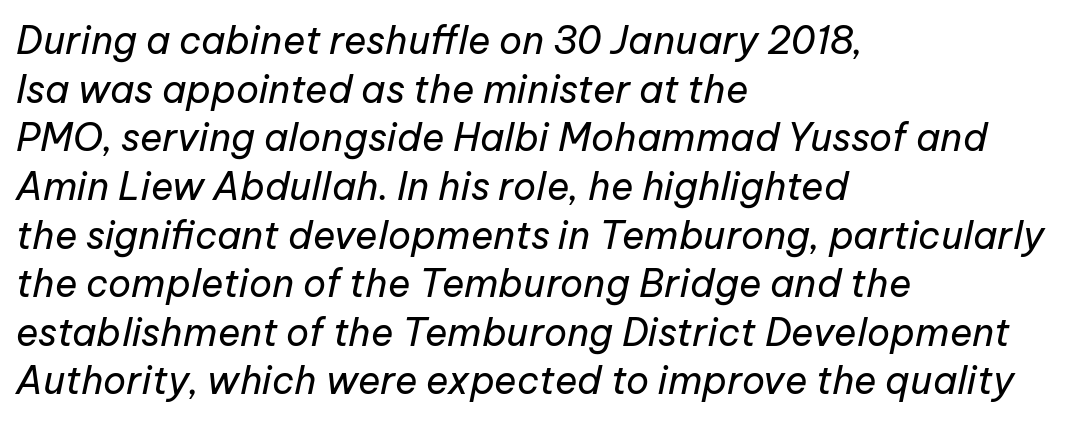
The image shows 38 px regular-weight type, italic (leaning right); set left-aligned, normal line spacing (1.28x), normal letter spacing, not underlined; low stroke contrast and a medium x-height.
